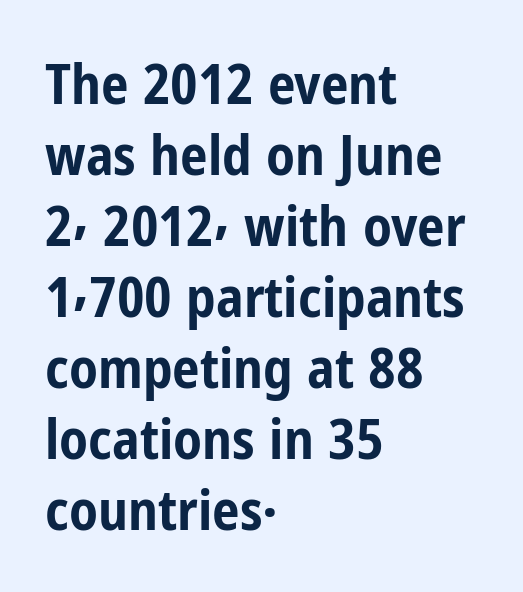
Character widths vary here, with narrow letters taking less room than wide ones. There is no visible air inserted between adjacent glyphs. As a designer I'd log this as weight 700, bold. The letters carry no serifs — their stems end cleanly without finishing strokes. The passage shown is not underscored anywhere. Caption: multi-line text, flush left, ragged right.
